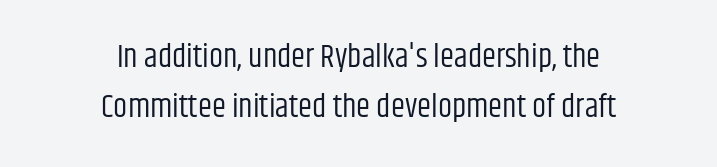
The image shows 32 px regular-weight, condensed sans-serif type, upright; set centered, normal line spacing (1.57x), normal letter spacing, not underlined; low stroke contrast and a large x-height.
